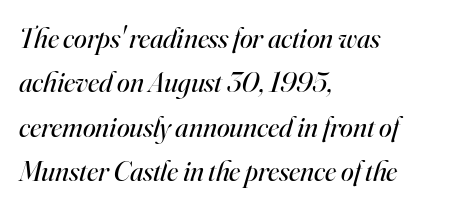
Q: Is the text bold? A: No.
Q: Is the text italic (slanted)? A: Yes, it leans right by about 16 degrees.
Q: Is the typeface a serif or a sans-serif typeface? A: Serif.
Q: Is the text underlined? A: No.
Q: How is the paragraph aligned? A: Left-aligned.
Q: Is the spacing between letters normal or unusually wide? A: Normal.
Q: Is the spacing between lines tight, normal or loose? A: Normal.
Q: Width (condensed, normal, or wide)? A: Normal.
Q: Stroke contrast? A: High.
Q: x-height? A: Small.
Q: Monospaced? A: No.
